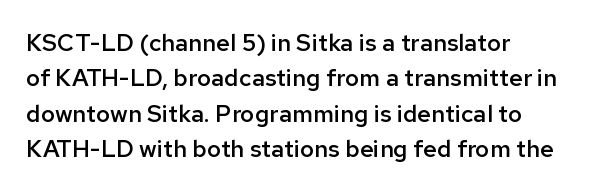
Q: Is the text bold? A: Semi-bold.
Q: Is the text italic (slanted)? A: No, it is upright.
Q: Is the text underlined? A: No.
Q: How is the paragraph aligned? A: Left-aligned.
Q: Is the spacing between letters normal or unusually wide? A: Normal.
Q: Is the spacing between lines tight, normal or loose? A: Normal.
